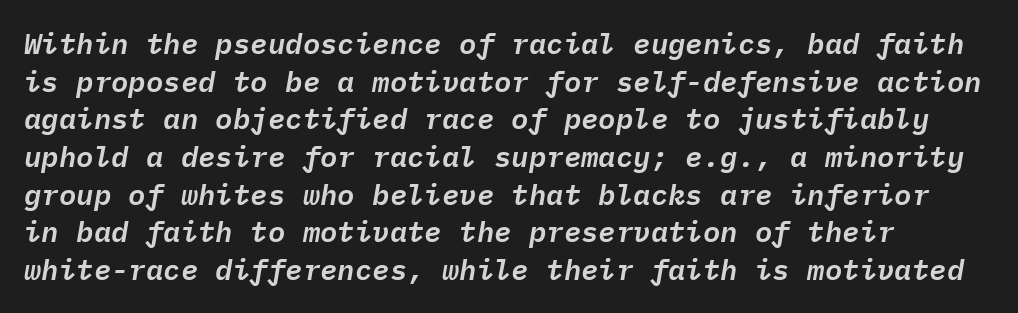
{"italic": "yes", "lean": "right", "slant_degrees": 9, "width": "normal", "stroke_contrast": "low", "x_height": "medium", "monospaced": "yes", "underline": "no", "align": "left", "line_spacing": "normal", "line_spacing_ratio": 1.3, "letter_spacing": "normal", "letter_spacing_em": 0.0, "glyph_px": 29}
